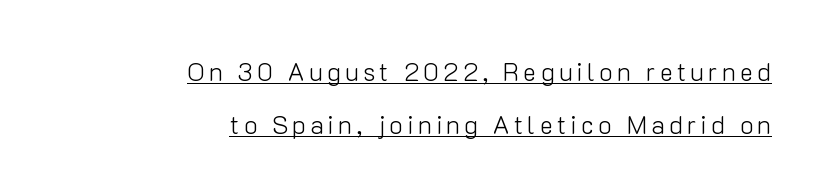
Q: Is the text bold? A: No.
Q: Is the text italic (slanted)? A: No, it is upright.
Q: Is the text underlined? A: Yes.
Q: How is the paragraph aligned? A: Right-aligned.
Q: Is the spacing between lines tight, normal or loose? A: Loose.
